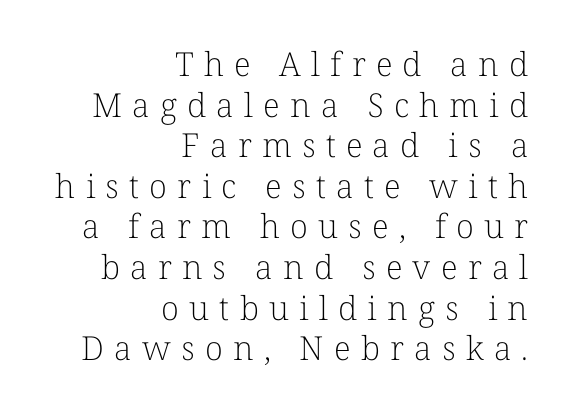
{"serif": "yes", "italic": "no", "bold": "no", "weight": "light", "width": "normal", "stroke_contrast": "low", "x_height": "medium", "monospaced": "no", "underline": "no", "align": "right", "line_spacing_ratio": 1.23, "letter_spacing": "wide", "letter_spacing_em": 0.31, "glyph_px": 33}
